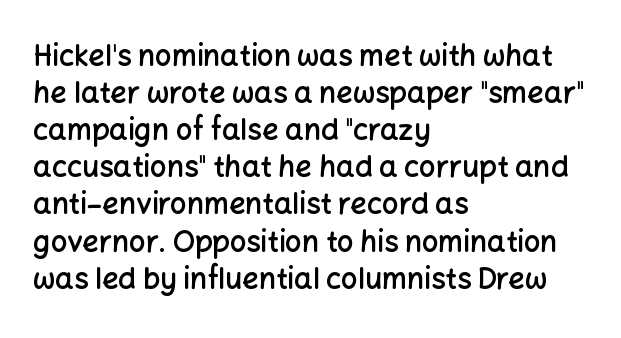
{"serif": "no", "italic": "no", "bold": "semi", "weight": "semibold", "width": "normal", "stroke_contrast": "low", "x_height": "medium", "monospaced": "no", "underline": "no", "align": "left", "line_spacing": "normal", "line_spacing_ratio": 1.28, "letter_spacing": "normal", "letter_spacing_em": 0.0, "glyph_px": 29}
